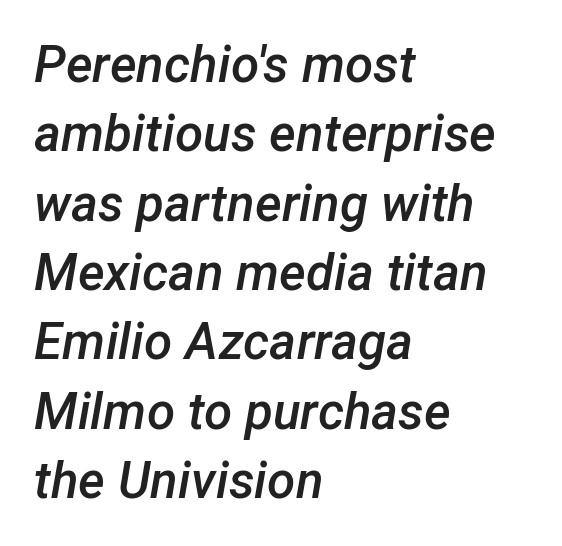
{"italic": "yes", "lean": "right", "slant_degrees": 12, "bold": "semi", "weight": "semibold", "width": "normal", "stroke_contrast": "low", "x_height": "medium", "monospaced": "no", "underline": "no", "align": "left", "line_spacing": "normal", "line_spacing_ratio": 1.36, "letter_spacing": "normal", "letter_spacing_em": 0.0, "glyph_px": 51}
